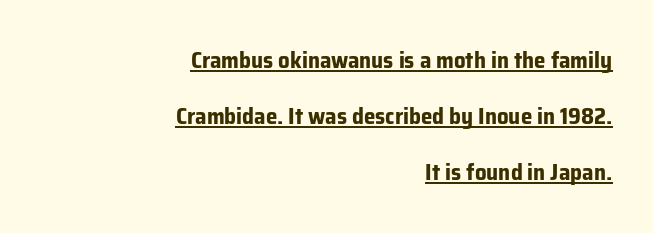
Vertical spacing — loose. The lines in this sample share a right terminus and differ only in where they begin. Characters remain perfectly vertical along every line. The gaps between neighbouring characters are ordinary and unremarkable. In terms of weight, the rendering is a true, heavy bold. A rule runs beneath these lines of type.
